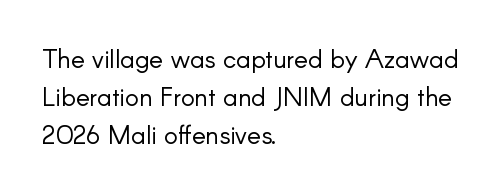
The image shows 26 px text type, upright; set left-aligned, normal line spacing (1.46x), normal letter spacing, not underlined.
